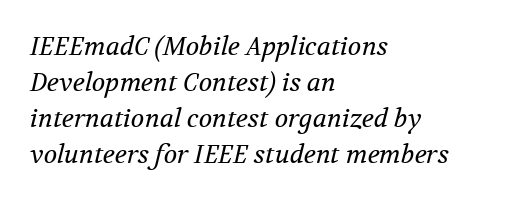
{"italic": "yes", "lean": "right", "slant_degrees": 12, "bold": "no", "underline": "no", "align": "left", "line_spacing": "normal", "line_spacing_ratio": 1.44, "letter_spacing": "normal", "letter_spacing_em": 0.0, "glyph_px": 25}
